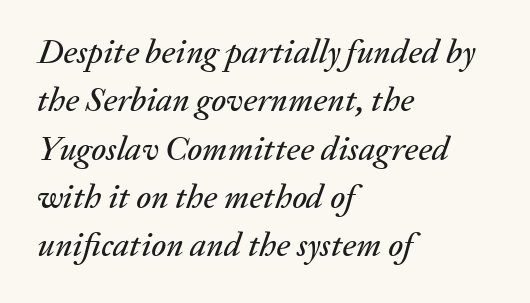
The line texture is even and compact thanks to regular tracking. The strip under each line holds only bare page. The letters are slanted; this is an italic face. Summary of vertical rhythm: regular, with standard interline spacing. The lines are quadded left. The passage shown is typed in a proportional face where columns would drift.
